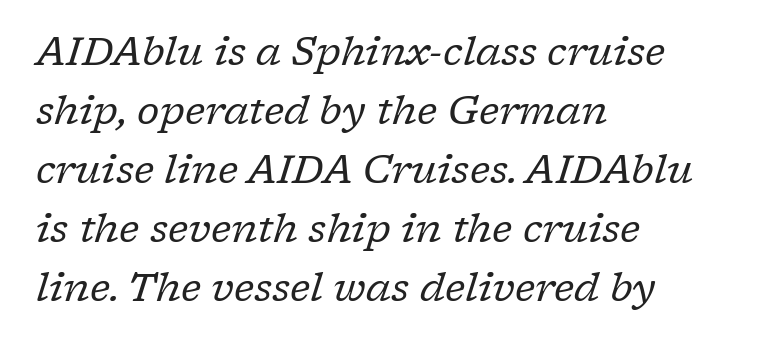
Q: Is the text bold? A: No.
Q: Is the text italic (slanted)? A: Yes, it leans right by about 17 degrees.
Q: Is the typeface a serif or a sans-serif typeface? A: Serif.
Q: Is the text underlined? A: No.
Q: How is the paragraph aligned? A: Left-aligned.
Q: Is the spacing between letters normal or unusually wide? A: Normal.
Q: Is the spacing between lines tight, normal or loose? A: Normal.
Q: Width (condensed, normal, or wide)? A: Normal.
Q: Stroke contrast? A: Low.
Q: x-height? A: Medium.
Q: Monospaced? A: No.
